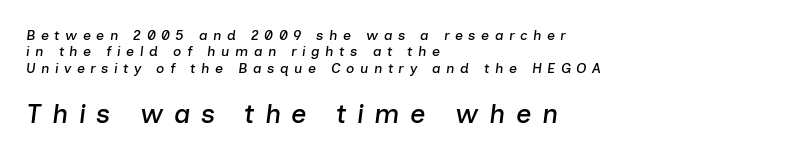
Q: Is the text italic (slanted)? A: Yes, it leans right by about 7 degrees.
Q: Is the text underlined? A: No.
Q: How is the paragraph aligned? A: Left-aligned.
Q: Is the spacing between letters normal or unusually wide? A: Unusually wide.
Q: Which block of text is set in a larger size, the first (top) or the second (bottom)? A: The second (bottom) one.
